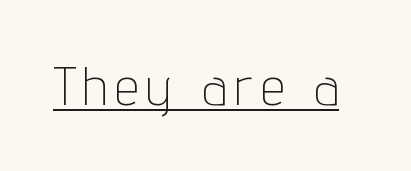
{"serif": "no", "italic": "no", "bold": "no", "weight": "thin", "width": "condensed", "stroke_contrast": "low", "x_height": "medium", "monospaced": "no", "underline": "yes", "glyph_px": 54}
